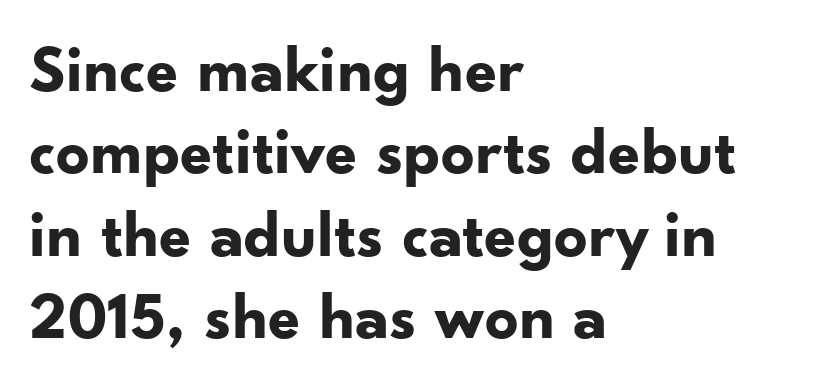
Look at the stroke-to-counter ratio: heavy, a bold. Here the designer chose a conventional face with non-uniform glyph widths. Observe the absence of serifs on each vertical stroke in this sample. You can tell it's not italic because the verticals are truly vertical.
